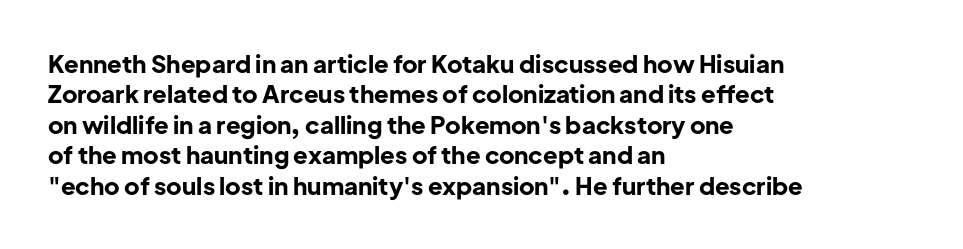
The glyphs are unaccompanied by any horizontal stroke below them. The leading is moderate, giving the passage an even texture. Left-aligned paragraph, ragged on the right. A full-strength bold gives these letters their thick strokes. This sample uses an upright cut, with every glyph sitting square on the baseline.
